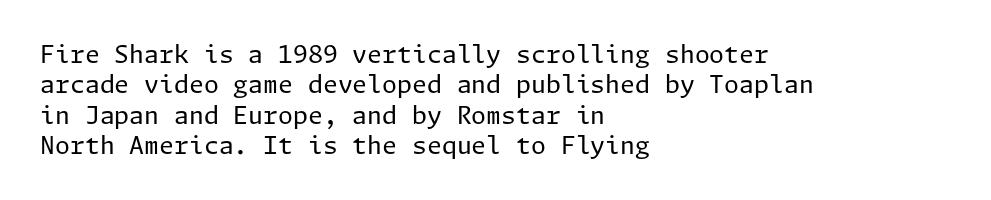
The type sits square on the baseline with zero lean. Only glyphs here, with clear space below each row. This sample is left-justified, so line endings fall wherever the words run out. Nothing unusual about the tracking: characters are spaced as the font intends. No extra ink here — the face is not bold.
